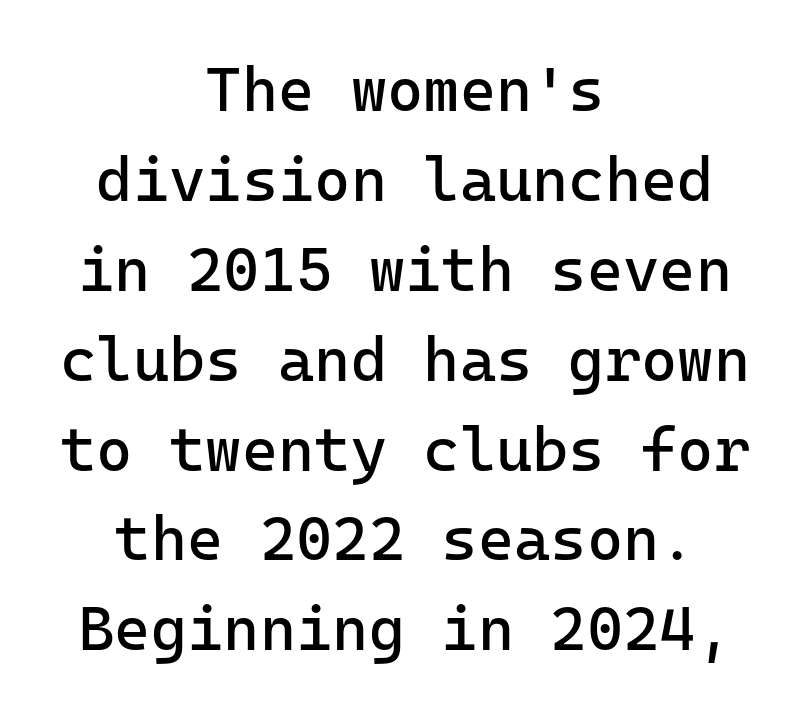
Q: Is the text bold? A: No.
Q: Is the text italic (slanted)? A: No, it is upright.
Q: Is the typeface a serif or a sans-serif typeface? A: Sans-serif.
Q: Is the text underlined? A: No.
Q: How is the paragraph aligned? A: Centered.
Q: Is the spacing between letters normal or unusually wide? A: Normal.
Q: Is the spacing between lines tight, normal or loose? A: Normal.
Q: Width (condensed, normal, or wide)? A: Normal.
Q: Stroke contrast? A: Low.
Q: x-height? A: Medium.
Q: Monospaced? A: Yes.
